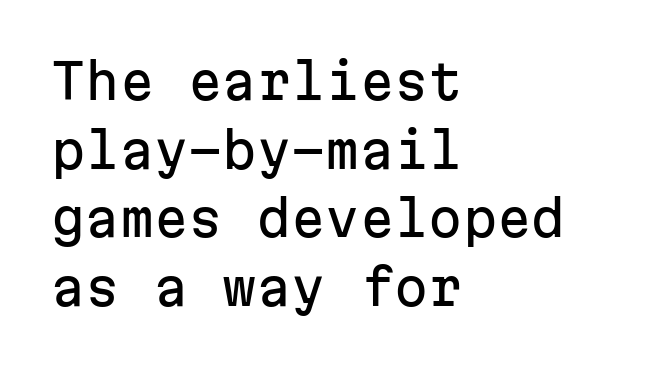
The strip under each line holds only bare page. These lines stack with their left ends in a neat column. Each letter's strokes conclude bluntly, with no projecting serifs. No italicization has been applied; the sample stays upright.
